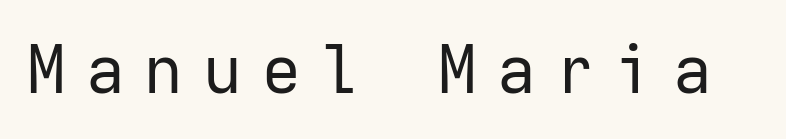
Think standard paragraph weight, or any step lighter than that. Descender tails drop into unmarked territory. You could count columns in this text — the font is strictly monospaced. The letters stand straight up with perfectly vertical stems. Students, note that the glyphs here are deliberately spaced far apart. What kind of face is this? One without serifs — a sans.
